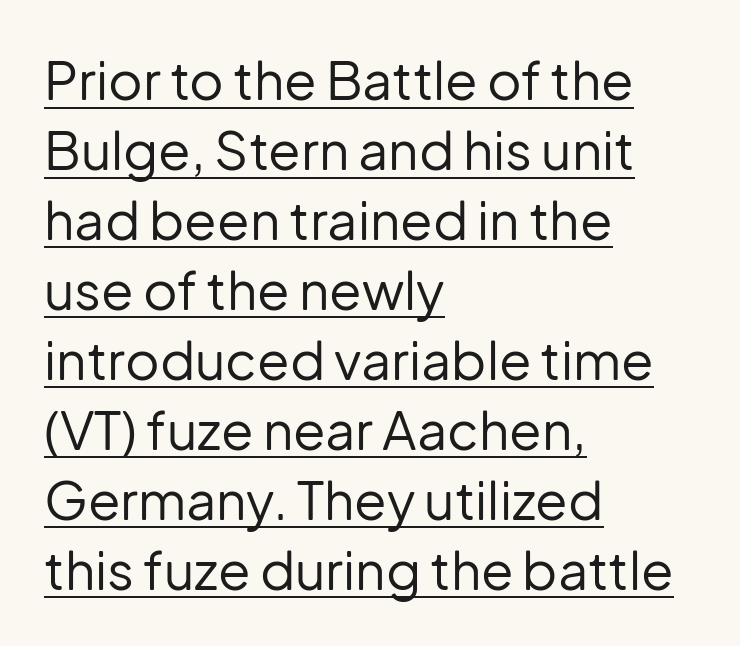
{"serif": "no", "italic": "no", "bold": "no", "weight": "regular", "width": "normal", "stroke_contrast": "low", "x_height": "medium", "monospaced": "no", "underline": "yes", "align": "left", "line_spacing": "normal", "line_spacing_ratio": 1.32, "letter_spacing": "normal", "letter_spacing_em": 0.0, "glyph_px": 53}
